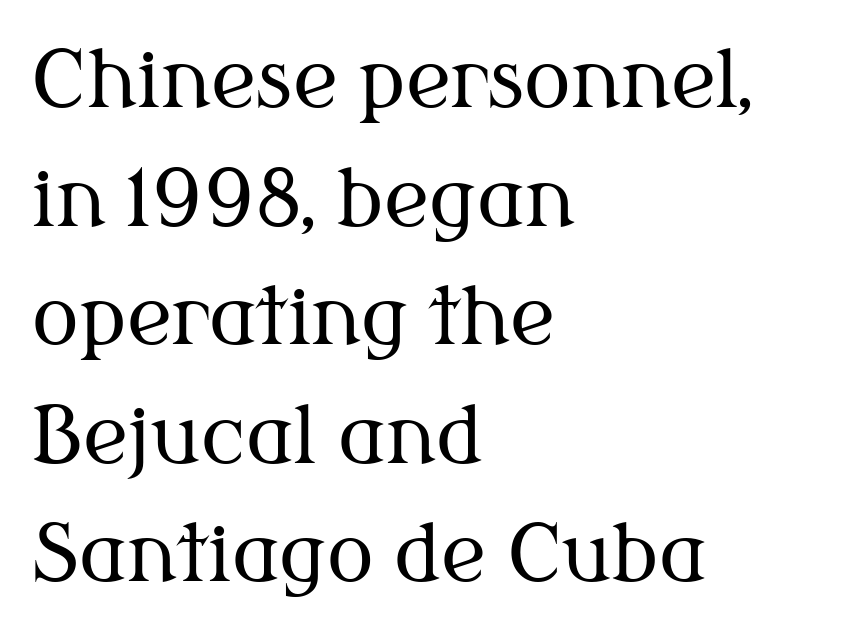
The glyphs in this specimen are seriffed. A typesetter would call this proportional, since set widths differ per character. In CSS terms this would be text-align: left. Short note: letters normally spaced.
